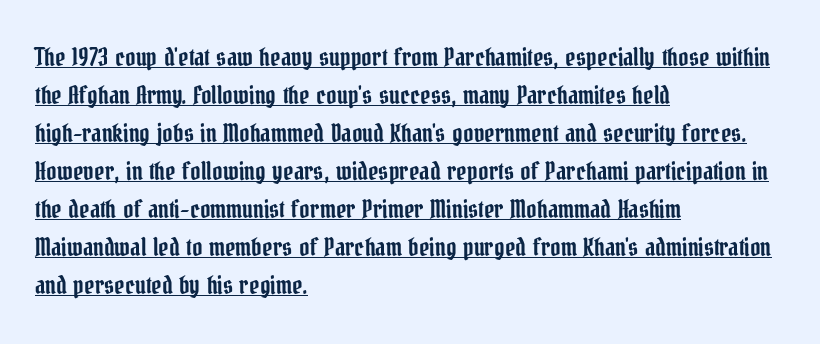
Horizontal alignment here is leftward, the default for most running prose. A normal amount of white space separates one row of letters from the next. Like a heading marked for emphasis, these lines bear an underscore. Each word holds together tightly as a unit, with standard inter-letter gaps. Notice how the stems are strictly vertical — no italics here.
